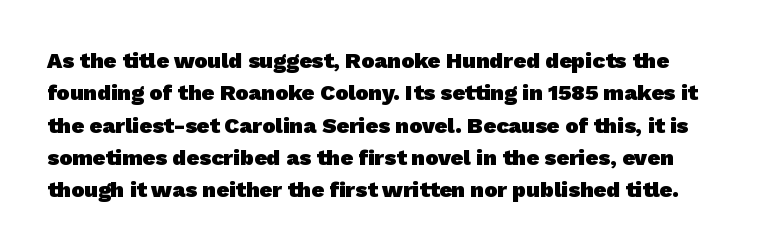
Q: Is the text bold? A: Yes.
Q: Is the text underlined? A: No.
Q: Is the spacing between letters normal or unusually wide? A: Normal.
Q: Is the spacing between lines tight, normal or loose? A: Normal.
